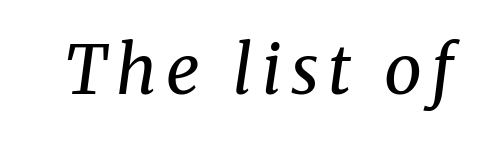
Q: Is the text bold? A: No.
Q: Is the text italic (slanted)? A: Yes, it leans right by about 8 degrees.
Q: Is the typeface a serif or a sans-serif typeface? A: Serif.
Q: Is the text underlined? A: No.
Q: Width (condensed, normal, or wide)? A: Normal.
Q: Stroke contrast? A: Medium.
Q: x-height? A: Medium.
Q: Monospaced? A: No.
